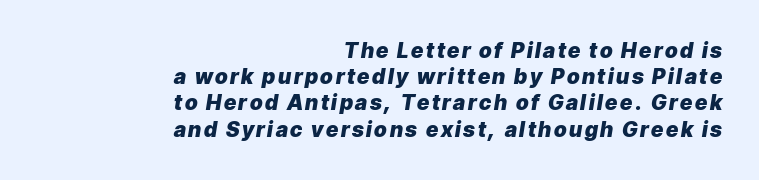
Which margin do the lines hug? The right one — the left edge is uneven. A typesetter would call this leading conventional body-copy spacing. The whole block is typeset with a tilt. Check under the words: just untouched page. A full-strength bold gives these letters their thick strokes.
